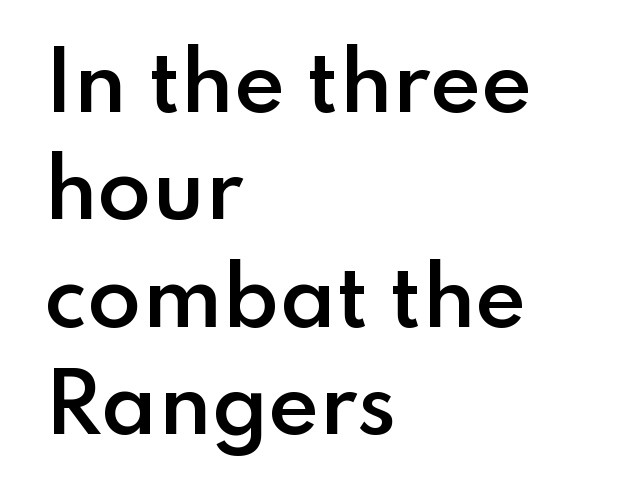
Q: Is the text bold? A: Semi-bold.
Q: Is the text italic (slanted)? A: No, it is upright.
Q: Is the typeface a serif or a sans-serif typeface? A: Sans-serif.
Q: Is the text underlined? A: No.
Q: How is the paragraph aligned? A: Left-aligned.
Q: Is the spacing between letters normal or unusually wide? A: Normal.
Q: Is the spacing between lines tight, normal or loose? A: Normal.
Q: Width (condensed, normal, or wide)? A: Normal.
Q: Stroke contrast? A: Low.
Q: x-height? A: Small.
Q: Monospaced? A: No.
